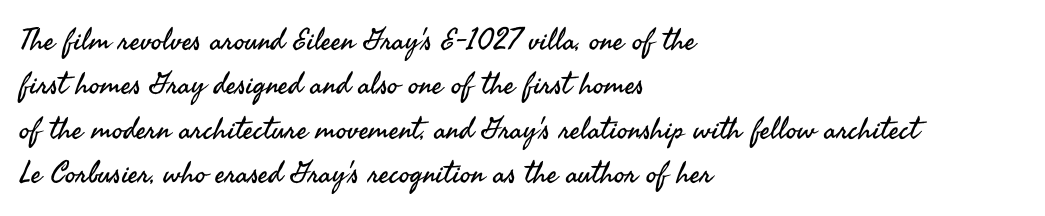
The image shows 30 px regular-weight sans-serif type; set left-aligned, normal line spacing (1.48x), normal letter spacing, not underlined; medium stroke contrast and a small x-height.
